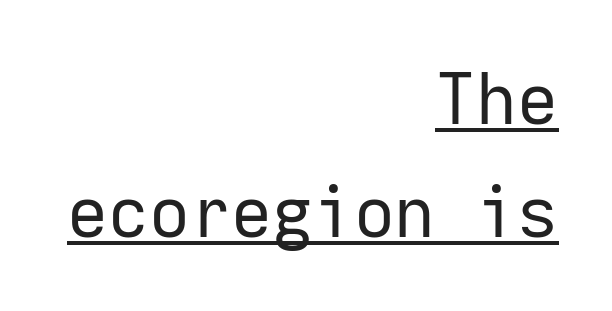
The image shows 71 px regular-weight sans-serif type, upright, monospaced; set right-aligned, normal line spacing (1.59x), normal letter spacing, underlined; low stroke contrast and a medium x-height.
